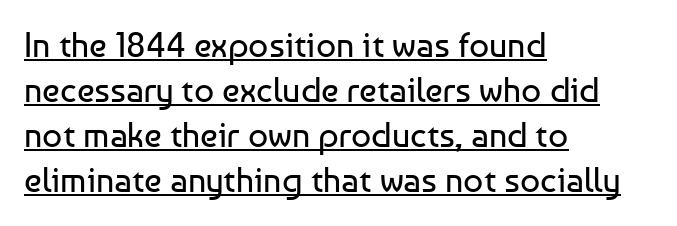
Q: Is the text bold? A: No.
Q: Is the text italic (slanted)? A: No, it is upright.
Q: Is the typeface a serif or a sans-serif typeface? A: Sans-serif.
Q: Is the text underlined? A: Yes.
Q: How is the paragraph aligned? A: Left-aligned.
Q: Is the spacing between letters normal or unusually wide? A: Normal.
Q: Is the spacing between lines tight, normal or loose? A: Normal.
Q: Width (condensed, normal, or wide)? A: Normal.
Q: Stroke contrast? A: Low.
Q: x-height? A: Medium.
Q: Monospaced? A: No.
